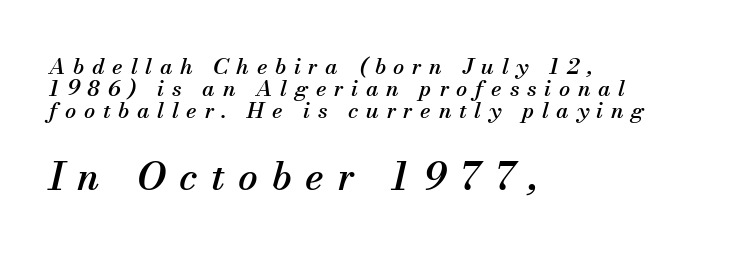
Each letter keeps its own natural width here, so spacing adapts to shape. Stroke terminals: seriffed. The more generous point size was reserved for the lower chunk. What stands out about the letter spacing? Its width — letters are far apart. Leading is clearly below the norm, producing a dense column.
